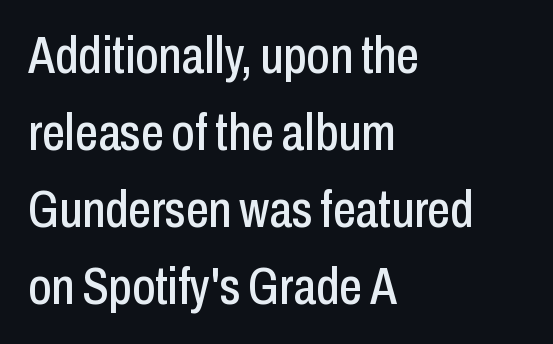
The image shows 51 px condensed sans-serif type, upright; set left-aligned, normal line spacing (1.51x), normal letter spacing, not underlined; low stroke contrast and a medium x-height.
